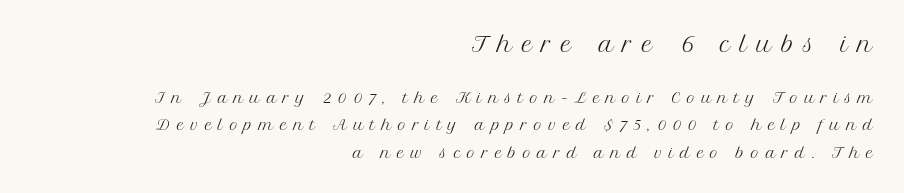
{"bold": "no", "underline": "no", "align": "right", "line_spacing": "loose", "line_spacing_ratio": 1.96, "letter_spacing": "wide", "letter_spacing_em": 0.45, "larger_block": "first", "size_ratio": 1.5, "glyph_px": 21}
